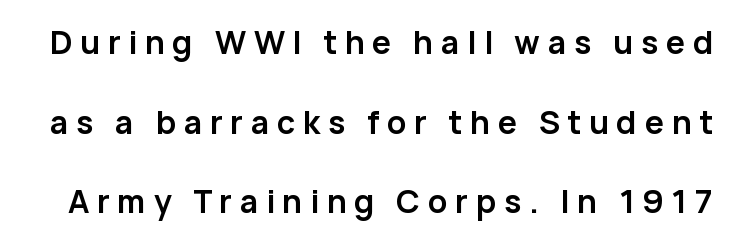
The passage shown is typed in a proportional face where columns would drift. Stroke thickness is high; the sample reads as a true bold. Honestly, the letter spacing is so wide it's the main thing you notice. The type family on display is of the sans-serif kind.
